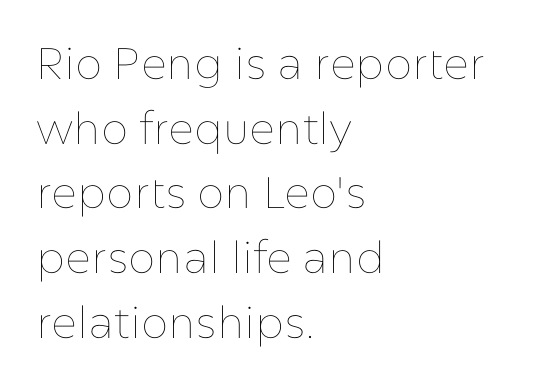
Q: Is the text bold? A: No.
Q: Is the text italic (slanted)? A: No, it is upright.
Q: Is the text underlined? A: No.
Q: How is the paragraph aligned? A: Left-aligned.
Q: Is the spacing between letters normal or unusually wide? A: Normal.
Q: Is the spacing between lines tight, normal or loose? A: Normal.
Q: Width (condensed, normal, or wide)? A: Normal.
Q: Stroke contrast? A: Low.
Q: x-height? A: Medium.
Q: Monospaced? A: No.
